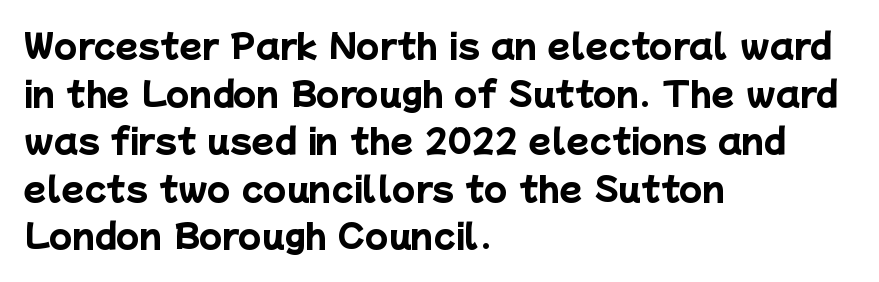
The passage is arranged the way most books set body copy — flush left. Do the characters align in a grid? No, the font is proportional. This sample uses a sans-serif face. The gap between lines stays unmarked. The typesetting leans heavy: a genuine bold. Vertically, the passage feels balanced, rows spaced as you'd expect.
